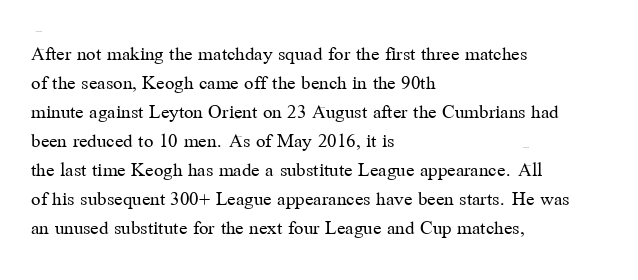
Q: Is the text bold? A: No.
Q: Is the text italic (slanted)? A: No, it is upright.
Q: Is the text underlined? A: No.
Q: How is the paragraph aligned? A: Left-aligned.
Q: Is the spacing between letters normal or unusually wide? A: Normal.
Q: Is the spacing between lines tight, normal or loose? A: Normal.
